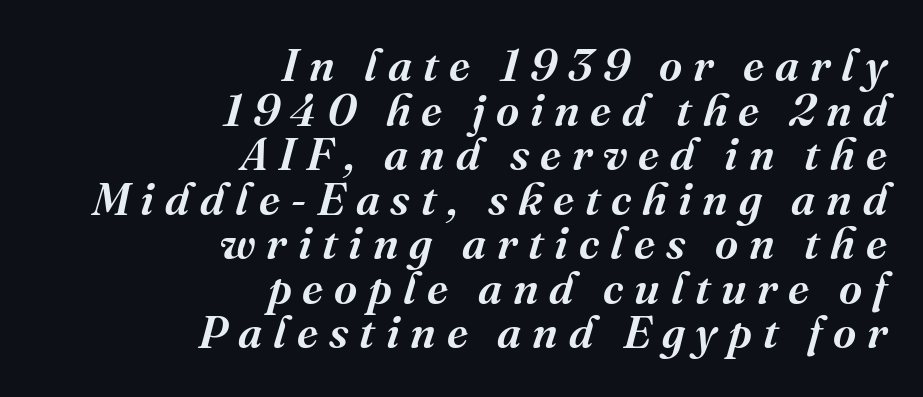
Q: Is the text italic (slanted)? A: Yes, it leans right by about 16 degrees.
Q: Is the typeface a serif or a sans-serif typeface? A: Serif.
Q: Is the text underlined? A: No.
Q: How is the paragraph aligned? A: Right-aligned.
Q: Is the spacing between letters normal or unusually wide? A: Unusually wide.
Q: Is the spacing between lines tight, normal or loose? A: Tight.
Q: Width (condensed, normal, or wide)? A: Normal.
Q: Stroke contrast? A: Medium.
Q: x-height? A: Medium.
Q: Monospaced? A: No.
